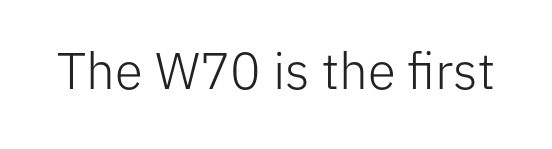
{"serif": "no", "italic": "no", "bold": "no", "weight": "light", "width": "normal", "stroke_contrast": "low", "x_height": "medium", "monospaced": "no", "underline": "no", "letter_spacing": "normal", "letter_spacing_em": 0.0, "glyph_px": 51}
